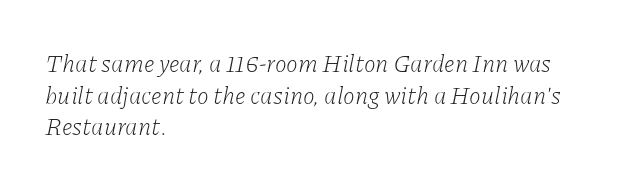
The text block is weighted toward the left margin, trailing off unevenly rightward. The zone under the glyphs is completely vacant. The letters sit at their default tracking, neither squeezed nor spread. Notice how descenders clear the ascenders below comfortably — that's standard leading. The characters are drawn with everyday or finer stroke widths.
